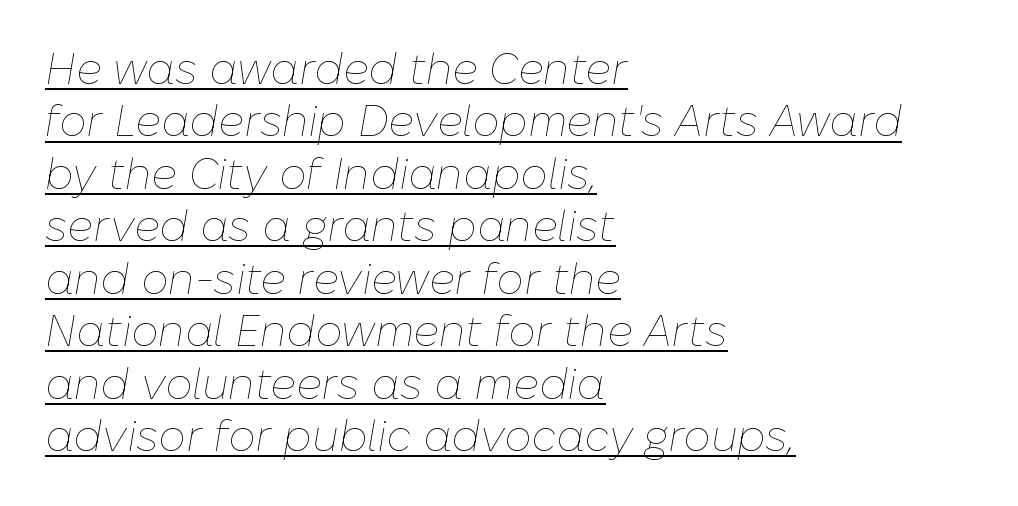
The image shows 43 px thin type, italic (leaning right); set left-aligned, line spacing 1.22x, normal letter spacing, underlined; low stroke contrast and a medium x-height.
